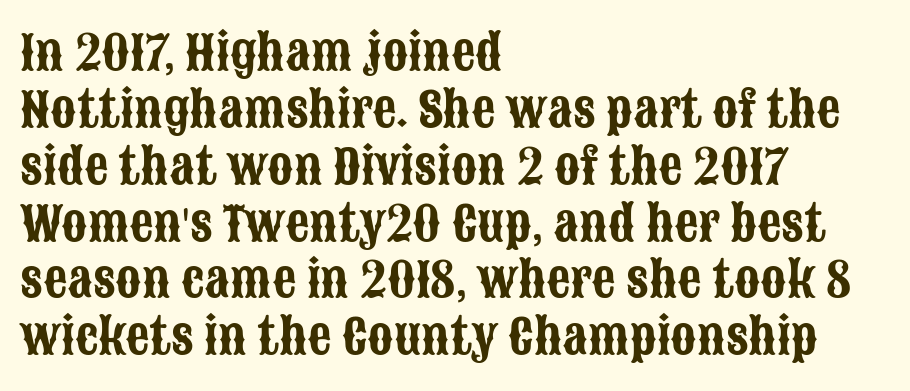
The rendering anchors every line to the left-hand side. The letters carry no serifs — their stems end cleanly without finishing strokes. The baseline area is clear. Unlike italic type, these characters show no tilt at all. Letter spacing: default. Looks like regular typesetting: each glyph gets only the width it needs.
